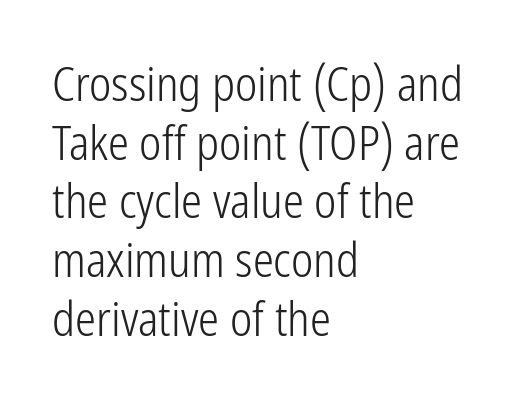
Q: Is the text bold? A: No.
Q: Is the text italic (slanted)? A: No, it is upright.
Q: Is the typeface a serif or a sans-serif typeface? A: Sans-serif.
Q: Is the text underlined? A: No.
Q: How is the paragraph aligned? A: Left-aligned.
Q: Is the spacing between letters normal or unusually wide? A: Normal.
Q: Is the spacing between lines tight, normal or loose? A: Normal.
Q: Width (condensed, normal, or wide)? A: Condensed.
Q: Stroke contrast? A: Low.
Q: x-height? A: Medium.
Q: Monospaced? A: No.
